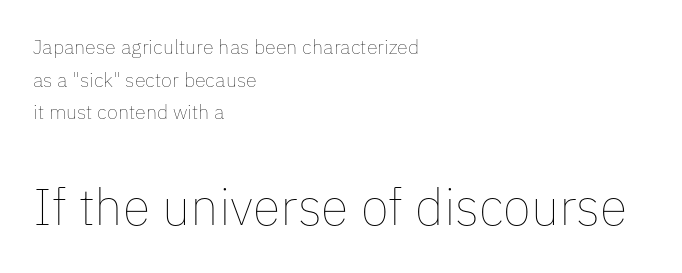
{"italic": "no", "bold": "no", "weight": "thin", "width": "normal", "stroke_contrast": "low", "x_height": "medium", "monospaced": "no", "underline": "no", "align": "left", "line_spacing": "normal", "line_spacing_ratio": 1.63, "letter_spacing": "normal", "letter_spacing_em": 0.0, "larger_block": "second", "size_ratio": 2.55, "glyph_px": 51}
